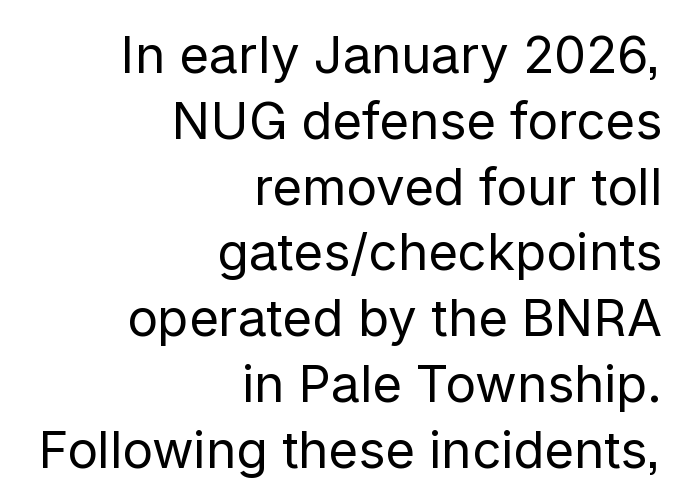
A roman cut, with each character standing at attention. The rendering shows plain stroke endings on the letterforms — a sans-serif design. Regarding leading, the lines here are spaced in the standard way. Students, note that the glyphs here touch the page at normal intervals. The typesetting does not lean heavy: it is not bold.
